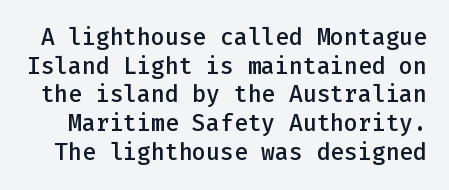
{"italic": "no", "bold": "semi", "underline": "no", "line_spacing": "normal", "line_spacing_ratio": 1.25, "letter_spacing": "normal", "letter_spacing_em": 0.0, "glyph_px": 23}
